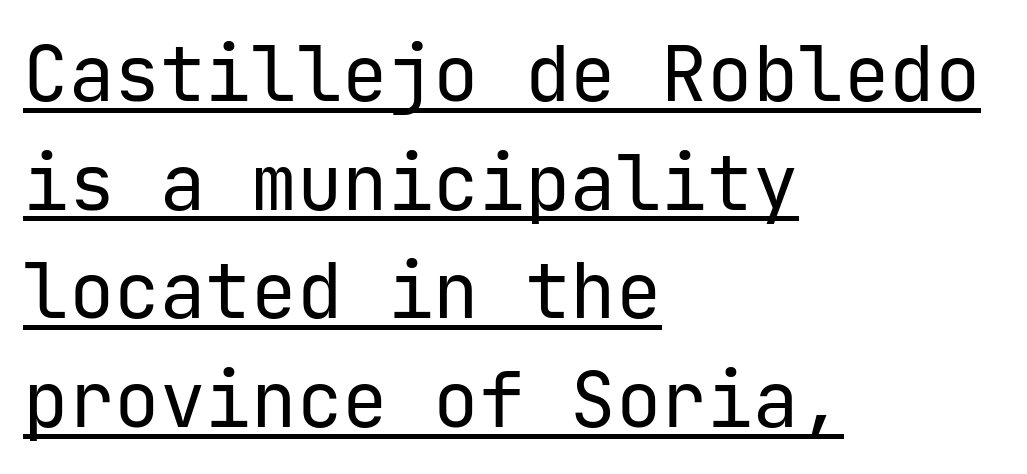
The image shows 76 px regular-weight sans-serif type, upright; set left-aligned, normal line spacing (1.43x), normal letter spacing, underlined; low stroke contrast and a medium x-height.
